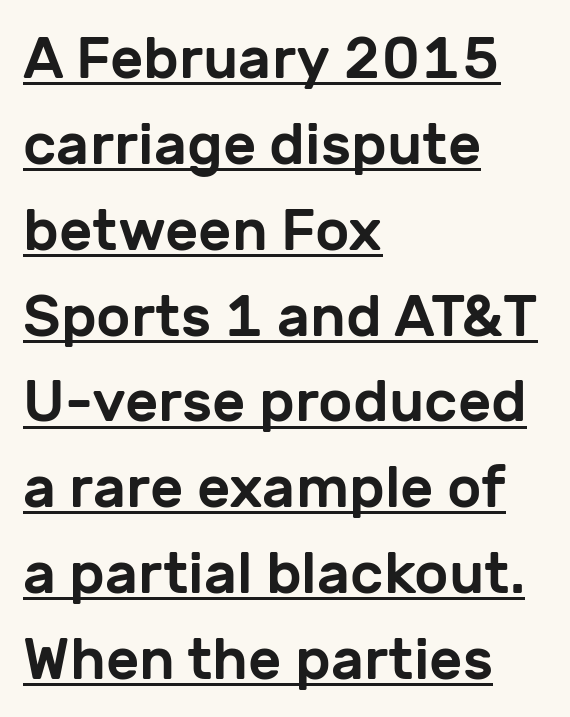
Q: Is the text italic (slanted)? A: No, it is upright.
Q: Is the typeface a serif or a sans-serif typeface? A: Sans-serif.
Q: Is the text underlined? A: Yes.
Q: How is the paragraph aligned? A: Left-aligned.
Q: Is the spacing between letters normal or unusually wide? A: Normal.
Q: Is the spacing between lines tight, normal or loose? A: Normal.
Q: Width (condensed, normal, or wide)? A: Normal.
Q: Stroke contrast? A: Low.
Q: x-height? A: Medium.
Q: Monospaced? A: No.
